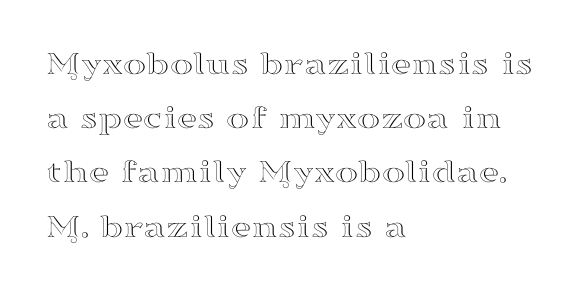
The image shows 35 px wide serif type, upright; set left-aligned, normal line spacing (1.55x), normal letter spacing, not underlined; high stroke contrast and a small x-height.
